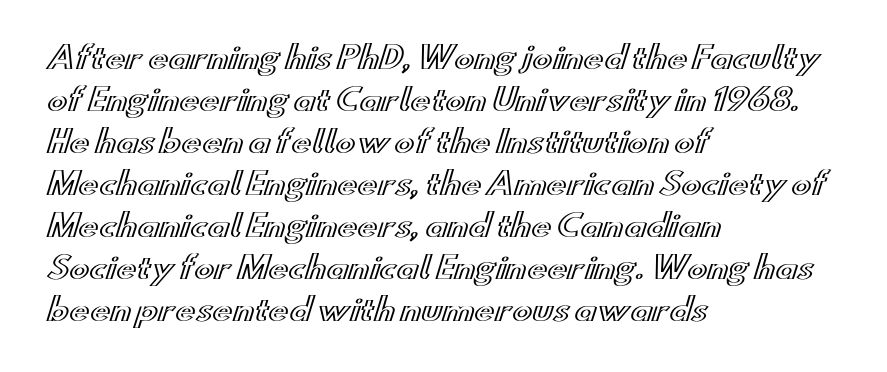
Q: Is the text italic (slanted)? A: Yes.
Q: Is the text underlined? A: No.
Q: How is the paragraph aligned? A: Left-aligned.
Q: Is the spacing between letters normal or unusually wide? A: Normal.
Q: Is the spacing between lines tight, normal or loose? A: Normal.
Q: Width (condensed, normal, or wide)? A: Wide.
Q: x-height? A: Small.
Q: Monospaced? A: No.
